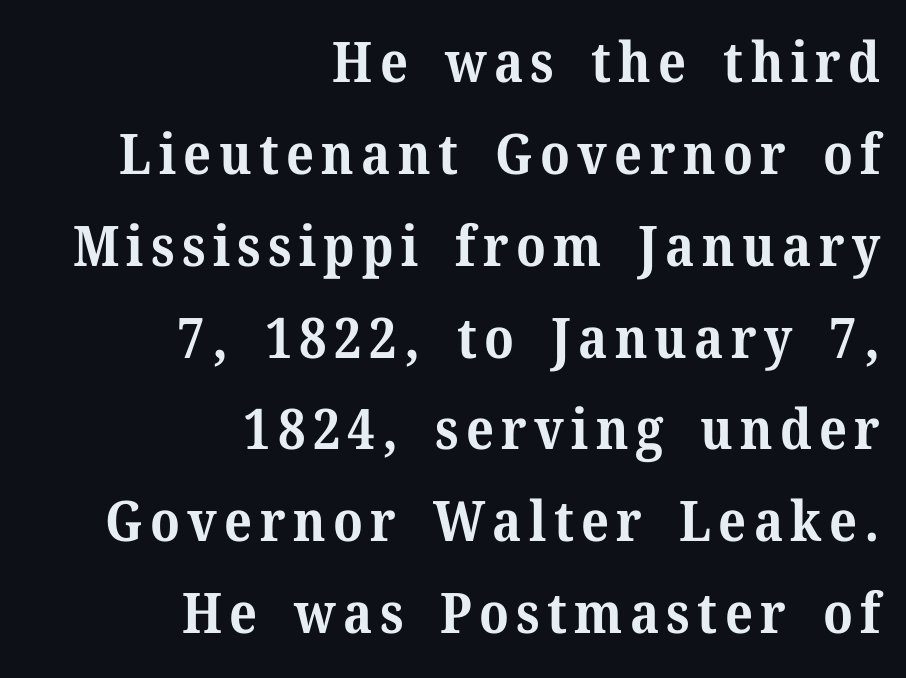
{"serif": "yes", "italic": "no", "bold": "yes", "weight": "bold", "width": "normal", "stroke_contrast": "medium", "x_height": "medium", "monospaced": "no", "underline": "no", "align": "right", "line_spacing": "normal", "line_spacing_ratio": 1.64, "glyph_px": 56}
